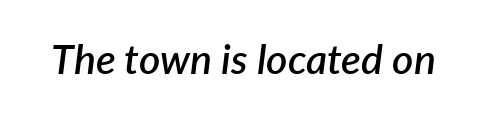
{"italic": "yes", "lean": "right", "slant_degrees": 7, "bold": "semi", "weight": "semibold", "width": "normal", "stroke_contrast": "low", "x_height": "medium", "monospaced": "no", "underline": "no", "letter_spacing": "normal", "letter_spacing_em": 0.0, "glyph_px": 41}
